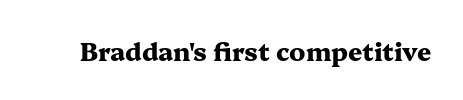
The image shows 25 px bold type, upright; set normal letter spacing, not underlined.
